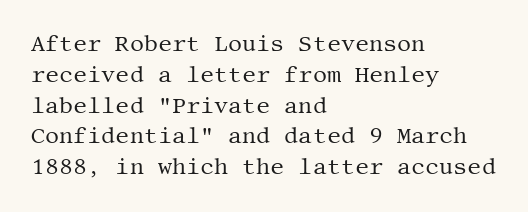
The image shows 22 px text type, upright; set left-aligned, normal line spacing (1.4x), normal letter spacing, not underlined.
